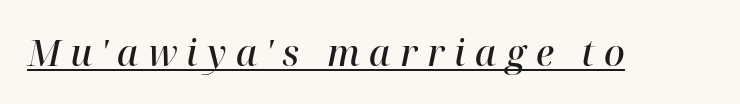
Q: Is the text bold? A: Semi-bold.
Q: Is the text italic (slanted)? A: Yes, it leans right by about 12 degrees.
Q: Is the typeface a serif or a sans-serif typeface? A: Serif.
Q: Is the text underlined? A: Yes.
Q: Is the spacing between letters normal or unusually wide? A: Unusually wide.
Q: Width (condensed, normal, or wide)? A: Normal.
Q: Stroke contrast? A: High.
Q: x-height? A: Medium.
Q: Monospaced? A: No.
